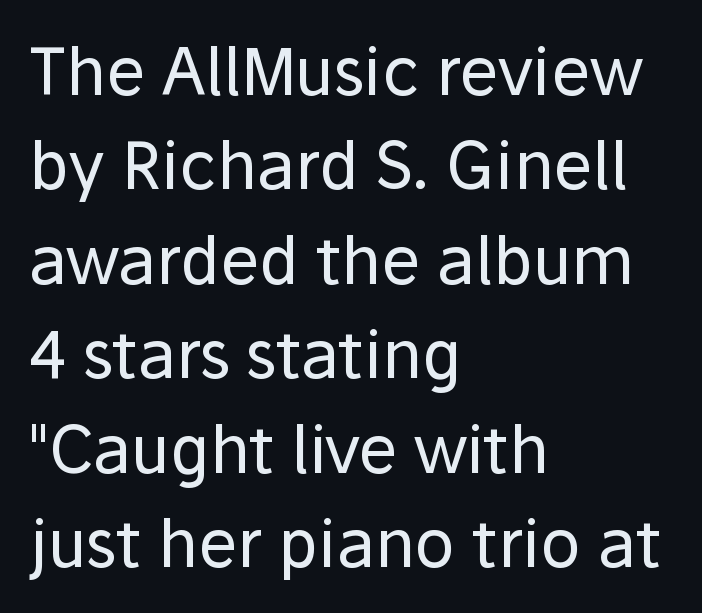
Q: Is the text bold? A: No.
Q: Is the text italic (slanted)? A: No, it is upright.
Q: Is the typeface a serif or a sans-serif typeface? A: Sans-serif.
Q: Is the text underlined? A: No.
Q: How is the paragraph aligned? A: Left-aligned.
Q: Is the spacing between letters normal or unusually wide? A: Normal.
Q: Is the spacing between lines tight, normal or loose? A: Normal.
Q: Width (condensed, normal, or wide)? A: Normal.
Q: Stroke contrast? A: Low.
Q: x-height? A: Medium.
Q: Monospaced? A: No.
